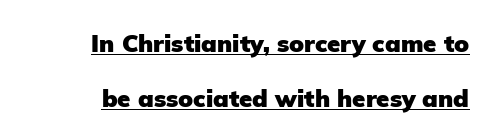
This rendering leaves character spacing at its baseline value. The passage shown is underscored from start to finish. A great deal of white space separates one row of letters from the next. Weight check: bold — yes, fully. Italic: no, the glyphs are upright roman.
